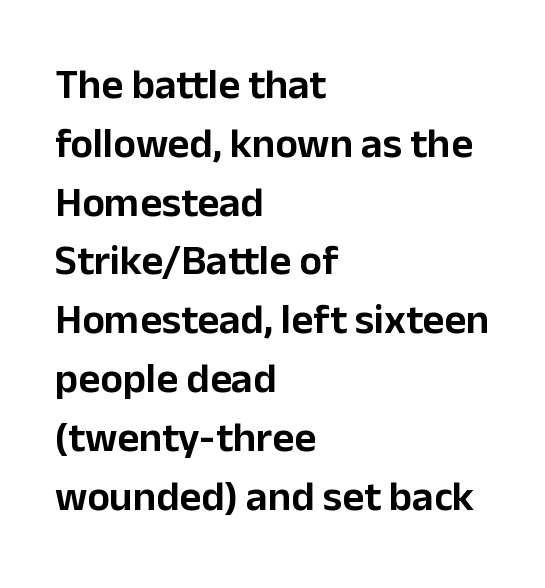
Notice how the passage keeps a crisp vertical edge on the left only. Inter-character spacing is left at the font's built-in metrics. Every character sits straight up, as roman type does. The specimen omits any rule beneath the text block's lines. Each letter keeps its own natural width here, so spacing adapts to shape. What's the leading like? Ordinary, nothing unusual.
